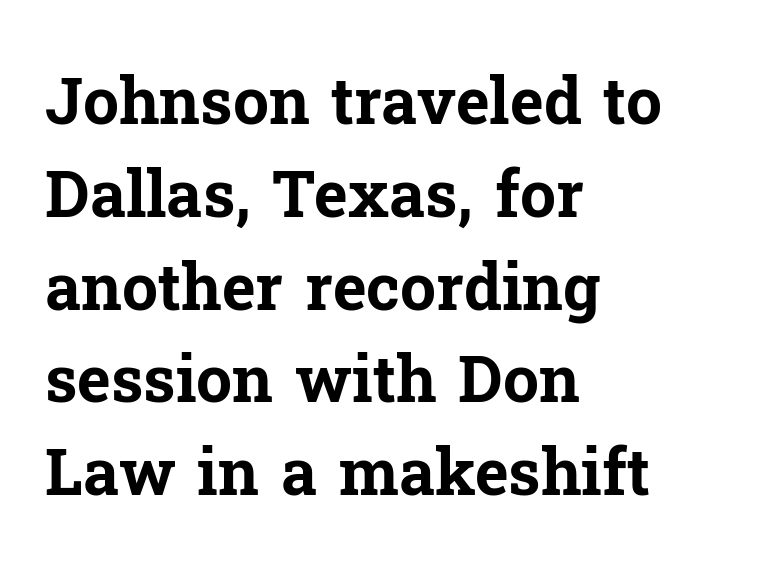
Q: Is the text bold? A: Yes.
Q: Is the text italic (slanted)? A: No, it is upright.
Q: Is the typeface a serif or a sans-serif typeface? A: Serif.
Q: Is the text underlined? A: No.
Q: How is the paragraph aligned? A: Left-aligned.
Q: Is the spacing between letters normal or unusually wide? A: Normal.
Q: Is the spacing between lines tight, normal or loose? A: Normal.
Q: Width (condensed, normal, or wide)? A: Normal.
Q: Stroke contrast? A: Low.
Q: x-height? A: Medium.
Q: Monospaced? A: No.
